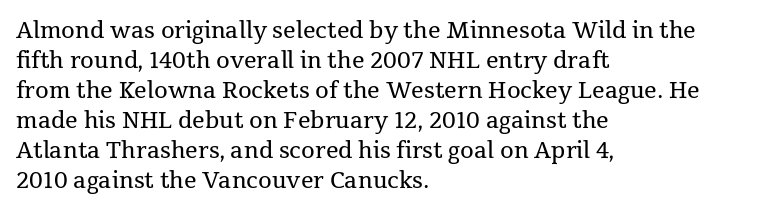
The image shows 22 px text type, upright; set left-aligned, normal line spacing (1.36x), normal letter spacing, not underlined.
